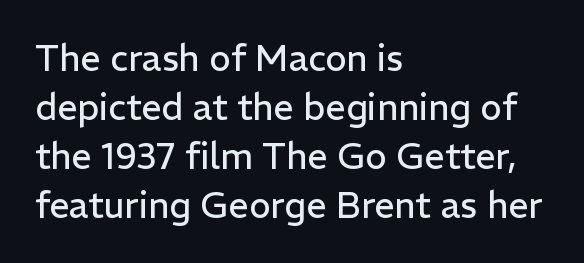
{"serif": "no", "italic": "no", "bold": "no", "weight": "regular", "width": "normal", "stroke_contrast": "low", "x_height": "medium", "monospaced": "no", "underline": "no", "align": "left", "line_spacing": "normal", "line_spacing_ratio": 1.36, "letter_spacing": "normal", "letter_spacing_em": 0.0, "glyph_px": 36}
